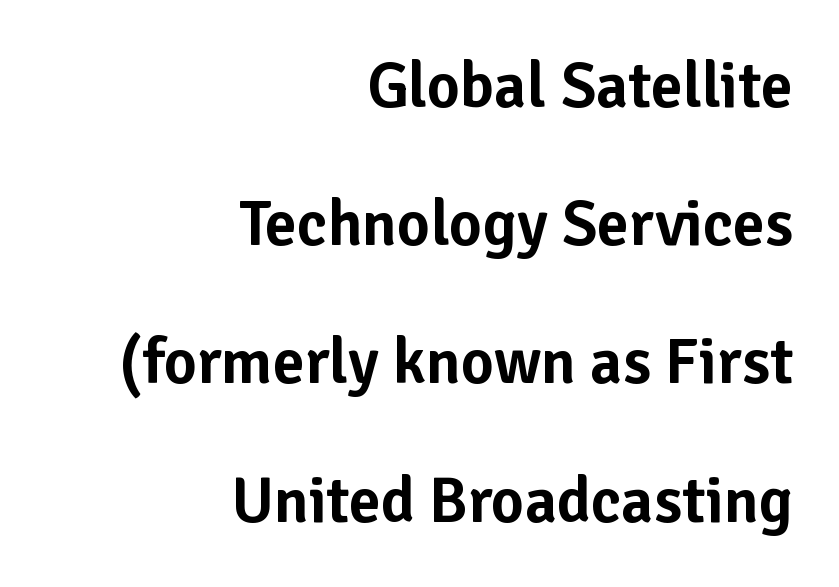
The image shows 64 px sans-serif type, upright; set right-aligned, loose line spacing (2.16x), normal letter spacing, not underlined; low stroke contrast and a medium x-height.
